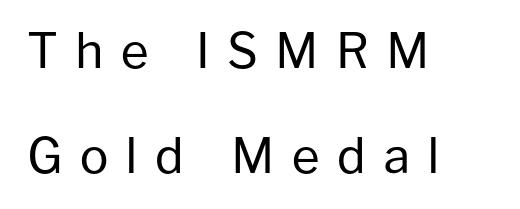
{"serif": "no", "italic": "no", "bold": "no", "weight": "regular", "width": "normal", "stroke_contrast": "low", "x_height": "medium", "monospaced": "no", "underline": "no", "align": "left", "line_spacing": "loose", "line_spacing_ratio": 2.19, "letter_spacing": "wide", "letter_spacing_em": 0.36, "glyph_px": 48}
